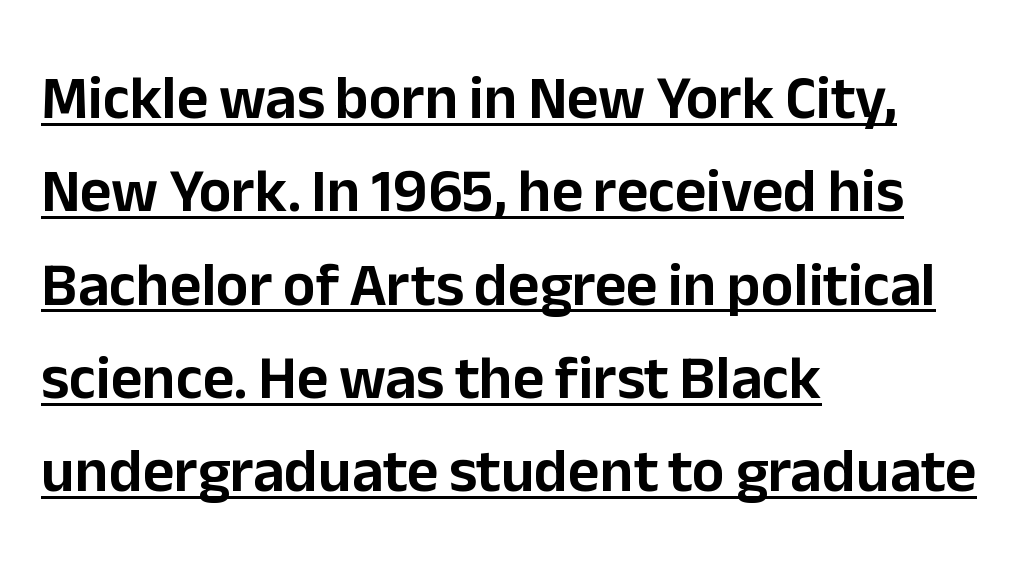
Q: Is the text italic (slanted)? A: No, it is upright.
Q: Is the typeface a serif or a sans-serif typeface? A: Sans-serif.
Q: Is the text underlined? A: Yes.
Q: How is the paragraph aligned? A: Left-aligned.
Q: Is the spacing between letters normal or unusually wide? A: Normal.
Q: Is the spacing between lines tight, normal or loose? A: Normal.
Q: Width (condensed, normal, or wide)? A: Normal.
Q: Stroke contrast? A: Low.
Q: x-height? A: Medium.
Q: Monospaced? A: No.
